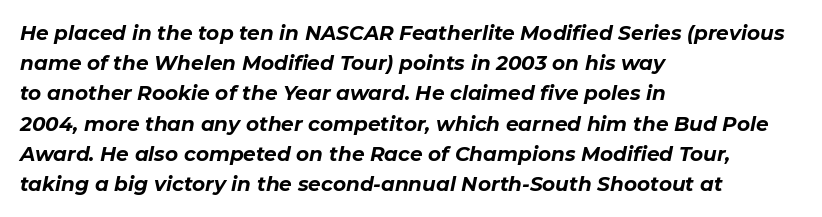
Summary of weight: heavy, a full bold. Line beginnings align vertically; line endings do not. This is oblique type, the kind used for emphasis or titles. Honestly, the letter spacing is just normal — you wouldn't notice it. Quick note: interline space is typical. The glyphs are unaccompanied by any horizontal stroke below them.
